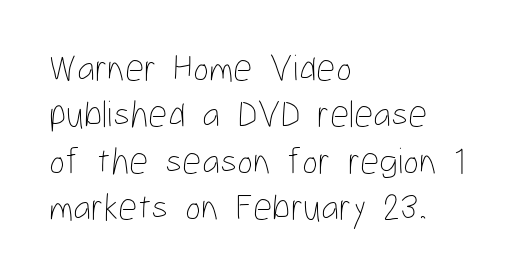
The image shows 38 px thin, condensed type, upright; set left-aligned, line spacing 1.22x, normal letter spacing, not underlined; low stroke contrast and a medium x-height.
